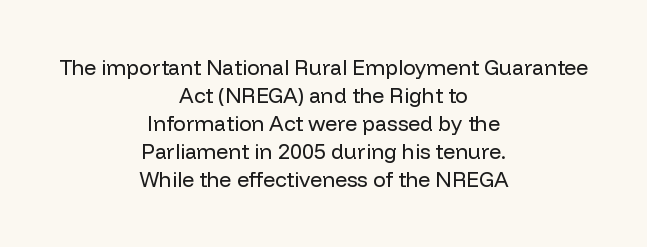
Q: Is the text bold? A: No.
Q: Is the text italic (slanted)? A: No, it is upright.
Q: Is the text underlined? A: No.
Q: How is the paragraph aligned? A: Centered.
Q: Is the spacing between letters normal or unusually wide? A: Normal.
Q: Is the spacing between lines tight, normal or loose? A: Normal.
